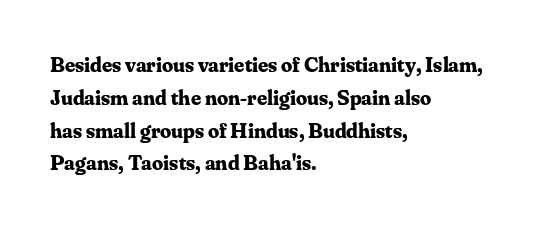
The image shows 22 px bold type, upright; set left-aligned, normal line spacing (1.49x), normal letter spacing, not underlined.
